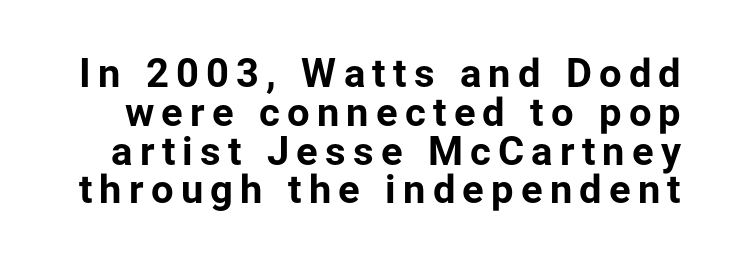
Has an underline been added? It has not. The font is running at its bold setting. The lettering holds an erect, upright posture throughout. Notice how descenders almost collide with the ascenders below — that's tight leading. Examine the stroke ends and you'll find no serifs.
